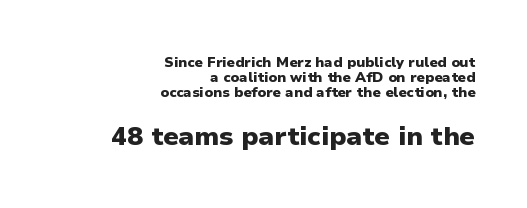
The image shows 26 px bold type, upright; set right-aligned, tight line spacing (1.08x), normal letter spacing, not underlined; the second (bottom) block is 1.86x larger.
